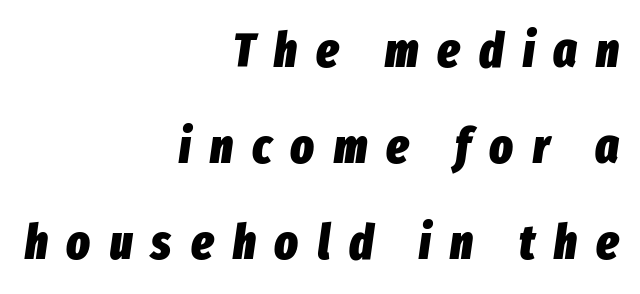
Typeset ragged left — the right edge is the straight one. A bare baseline throughout the passage. This rendering widens character spacing well past its baseline value. Typesetter's note: full bold, strokes at maximum text heaviness. Is the type slanted? Yes — the strokes lean at a clear angle. Each letter keeps its own natural width here, so spacing adapts to shape.
